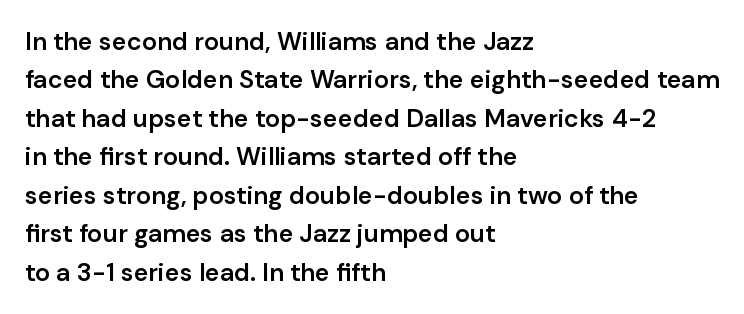
Has an underline been added? It has not. A typesetter would mark this as roman, not italic. The passage shown has conventional tracking throughout. The rows are spaced the way most documents space them. Each line starts at the same left margin while the right side varies. The font is running at a semibold setting, under full bold.
